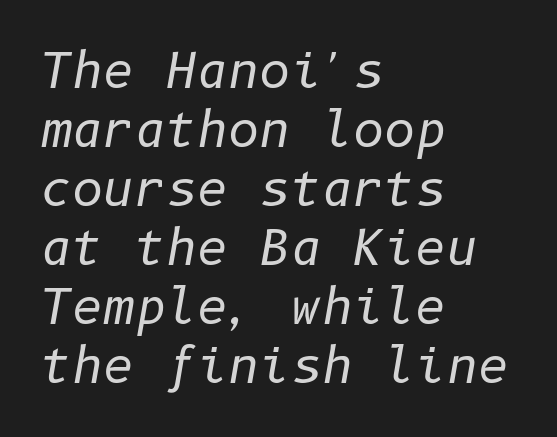
The image shows 48 px regular-weight type, italic (leaning right); set left-aligned, line spacing 1.23x, normal letter spacing, not underlined; low stroke contrast and a medium x-height.
